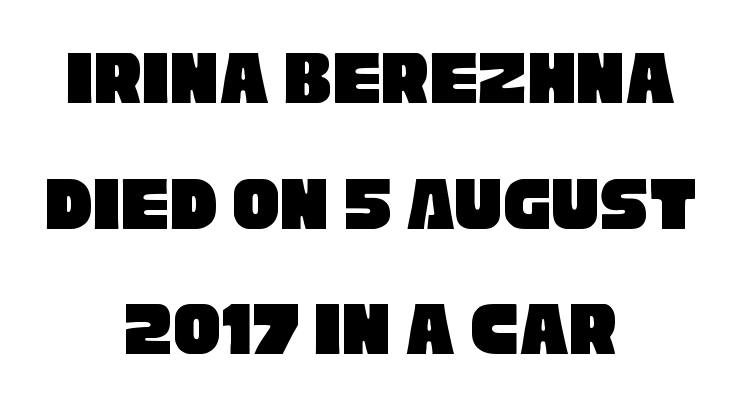
Reading down the column, the eye jumps a familiar distance to each next line. Which margin do the lines hug? Neither — every line sits in the middle. Note the varied advance widths — an 'i' is clearly narrower than an 'm'. Descender tails drop into unmarked territory. Nobody touched the tracking dial on this one.
